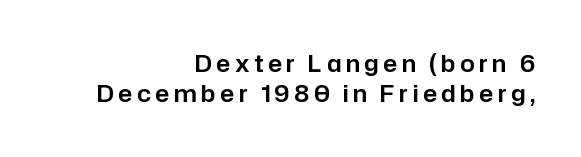
Q: Is the text italic (slanted)? A: No, it is upright.
Q: Is the text underlined? A: No.
Q: How is the paragraph aligned? A: Right-aligned.
Q: Is the spacing between letters normal or unusually wide? A: Unusually wide.
Q: Is the spacing between lines tight, normal or loose? A: Normal.
